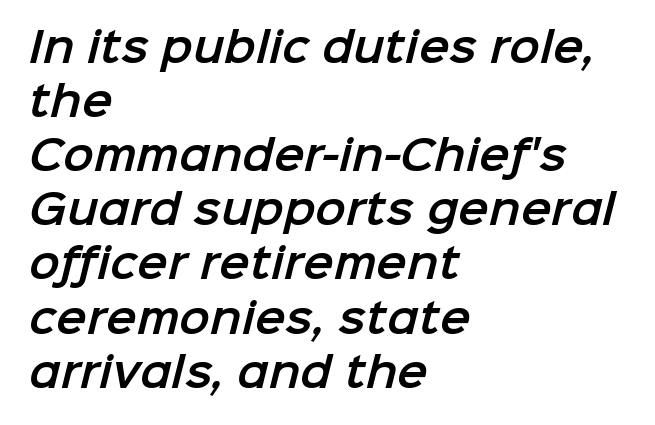
{"serif": "no", "width": "normal", "stroke_contrast": "low", "x_height": "medium", "monospaced": "no", "underline": "no", "align": "left", "line_spacing": "normal", "line_spacing_ratio": 1.32, "letter_spacing": "normal", "letter_spacing_em": 0.0, "glyph_px": 41}
